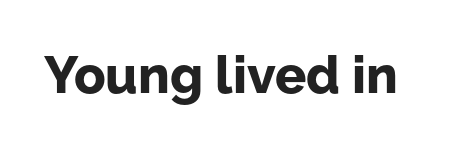
{"serif": "no", "italic": "no", "bold": "yes", "weight": "bold", "width": "normal", "stroke_contrast": "low", "x_height": "medium", "monospaced": "no", "underline": "no", "letter_spacing": "normal", "letter_spacing_em": 0.0, "glyph_px": 52}
